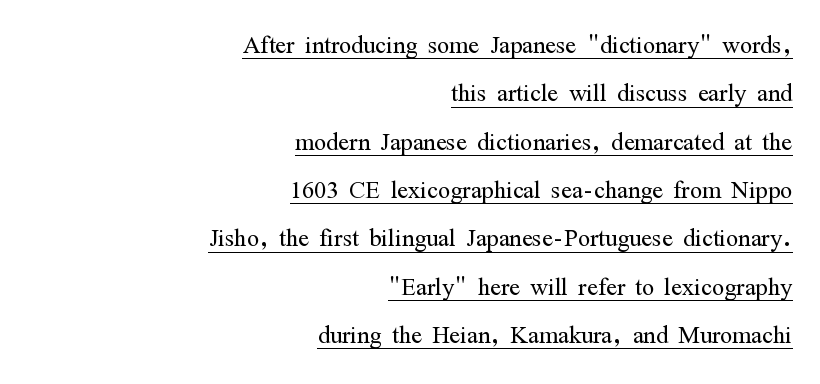
The image shows 32 px light, condensed serif type, upright; set right-aligned, normal line spacing (1.51x), normal letter spacing, underlined; medium stroke contrast and a medium x-height.
